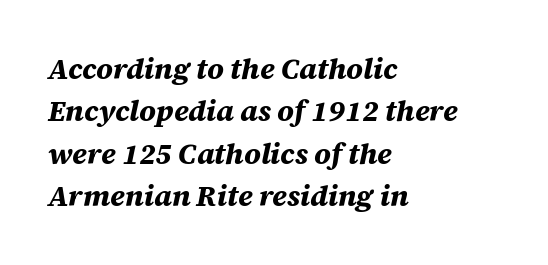
The image shows 29 px bold type, italic (leaning right); set left-aligned, normal line spacing (1.46x), normal letter spacing, not underlined; medium stroke contrast and a large x-height.
